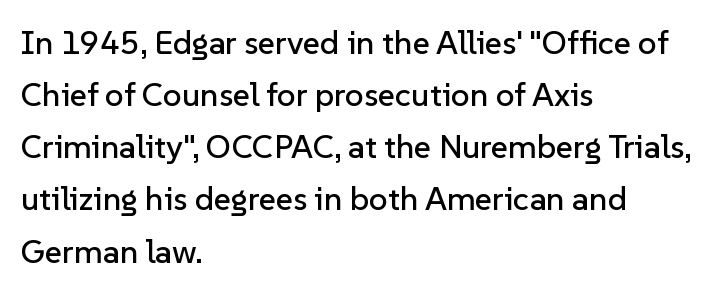
Q: Is the text italic (slanted)? A: No, it is upright.
Q: Is the typeface a serif or a sans-serif typeface? A: Sans-serif.
Q: Is the text underlined? A: No.
Q: How is the paragraph aligned? A: Left-aligned.
Q: Is the spacing between letters normal or unusually wide? A: Normal.
Q: Is the spacing between lines tight, normal or loose? A: Normal.
Q: Width (condensed, normal, or wide)? A: Normal.
Q: Stroke contrast? A: Low.
Q: x-height? A: Medium.
Q: Monospaced? A: No.
